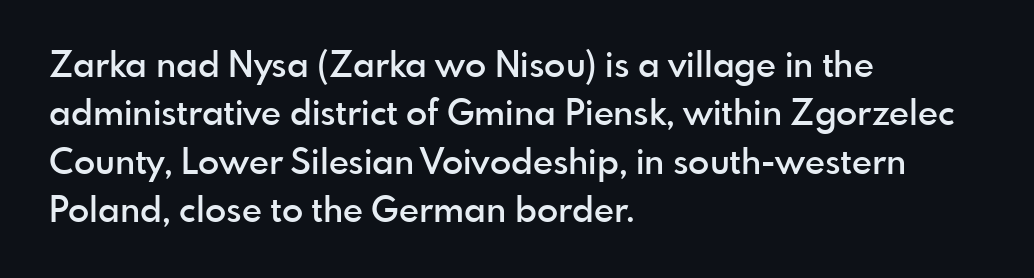
The image shows 35 px semibold sans-serif type, upright; set left-aligned, normal line spacing (1.38x), normal letter spacing, not underlined; a small x-height.
